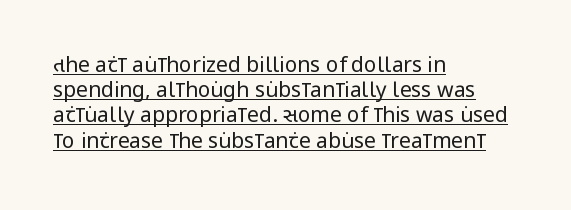
{"italic": "no", "bold": "no", "underline": "yes", "align": "left", "line_spacing_ratio": 1.2, "letter_spacing": "normal", "letter_spacing_em": 0.0, "glyph_px": 21}
